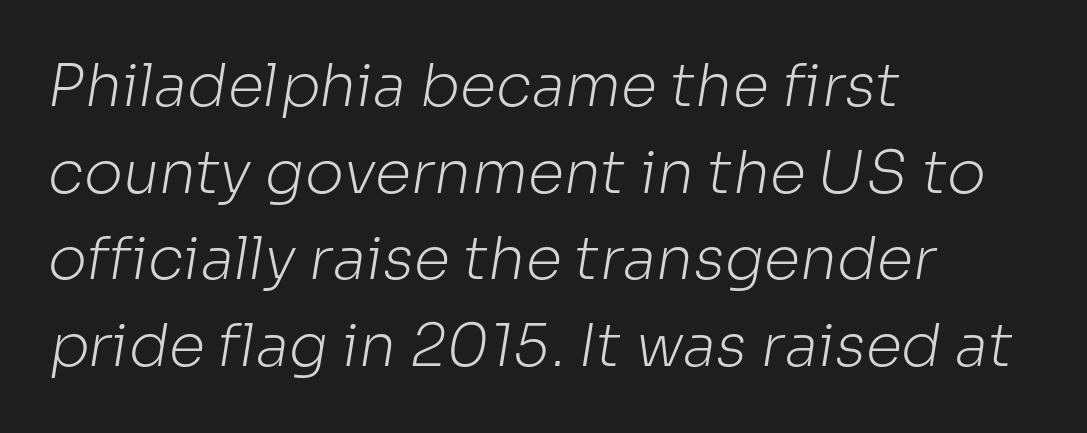
The image shows 59 px light sans-serif type; set left-aligned, normal line spacing (1.47x), normal letter spacing, not underlined; low stroke contrast and a medium x-height.
